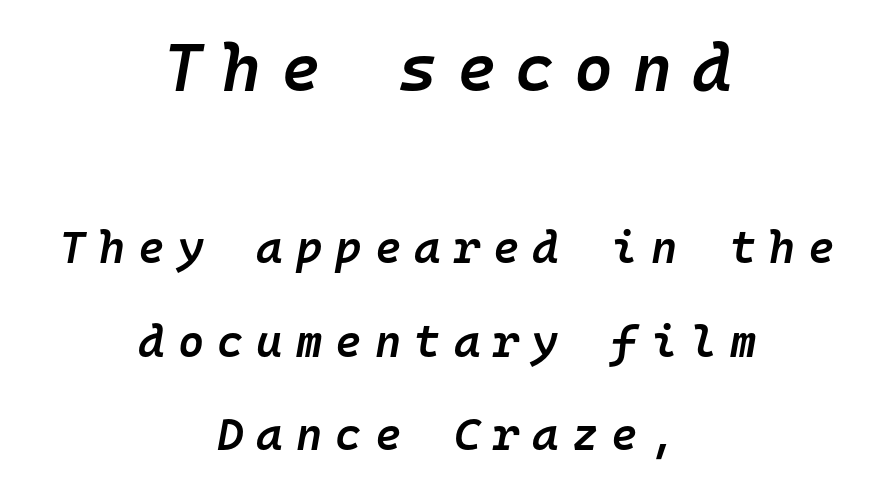
{"italic": "yes", "lean": "right", "slant_degrees": 10, "bold": "semi", "weight": "semibold", "width": "normal", "stroke_contrast": "low", "x_height": "medium", "monospaced": "yes", "underline": "no", "align": "center", "line_spacing": "loose", "line_spacing_ratio": 2.08, "letter_spacing": "wide", "letter_spacing_em": 0.29, "larger_block": "first", "size_ratio": 1.49, "glyph_px": 67}
